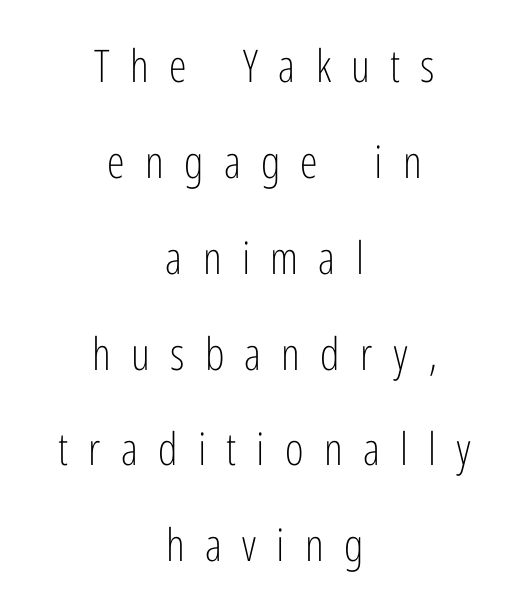
The image shows 45 px light, condensed sans-serif type, upright; set centered, loose line spacing (2.13x), unusually wide letter spacing (+0.45 em), not underlined; low stroke contrast and a medium x-height.
